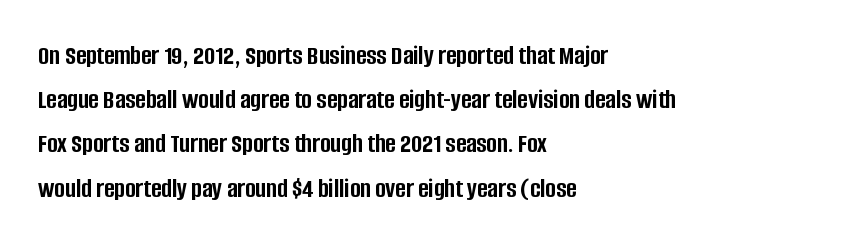
The image shows 28 px semibold, condensed sans-serif type, upright; set left-aligned, normal line spacing (1.58x), normal letter spacing, not underlined; low stroke contrast and a large x-height.
